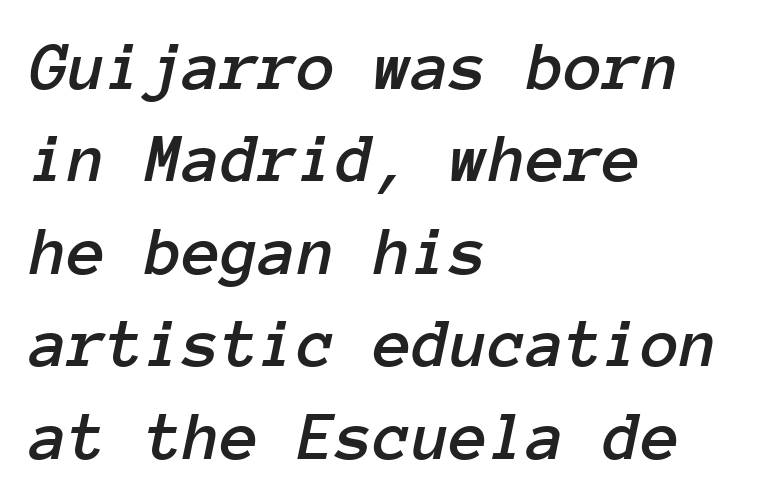
{"italic": "yes", "lean": "right", "slant_degrees": 12, "width": "normal", "stroke_contrast": "low", "x_height": "medium", "monospaced": "yes", "underline": "no", "align": "left", "line_spacing": "normal", "line_spacing_ratio": 1.32, "letter_spacing": "normal", "letter_spacing_em": 0.0, "glyph_px": 70}
